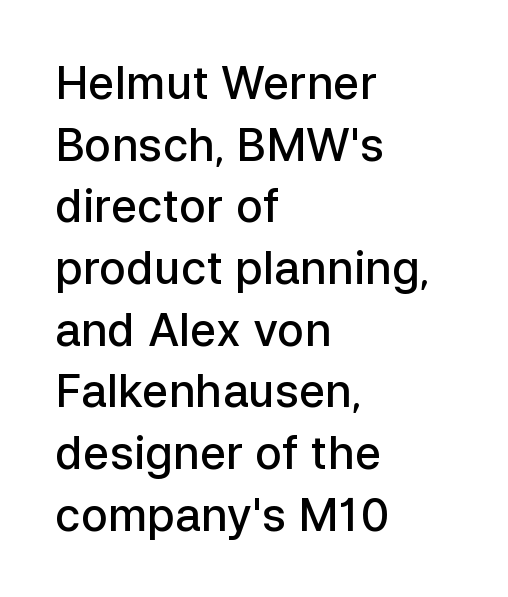
The rendering shows plain stroke endings on the letterforms — a sans-serif design. The string is rendered with underlining switched off. Evenly set lines give the paragraph a standard silhouette. A typesetter would mark this as roman, not italic. Is this a fixed-width face? No — the glyphs have proportional, varying widths.
